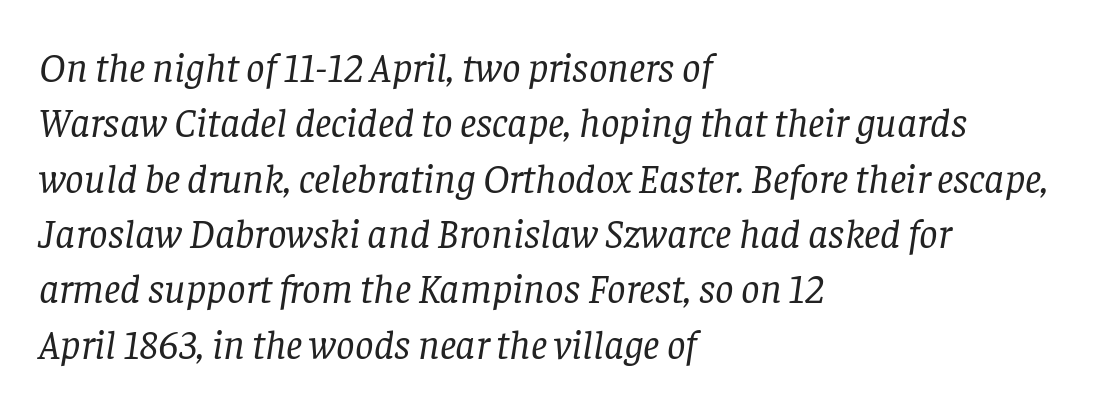
Q: Is the text bold? A: No.
Q: Is the text italic (slanted)? A: Yes, it leans right by about 8 degrees.
Q: Is the typeface a serif or a sans-serif typeface? A: Serif.
Q: Is the text underlined? A: No.
Q: How is the paragraph aligned? A: Left-aligned.
Q: Is the spacing between letters normal or unusually wide? A: Normal.
Q: Is the spacing between lines tight, normal or loose? A: Normal.
Q: Width (condensed, normal, or wide)? A: Normal.
Q: Stroke contrast? A: Low.
Q: x-height? A: Large.
Q: Monospaced? A: No.
